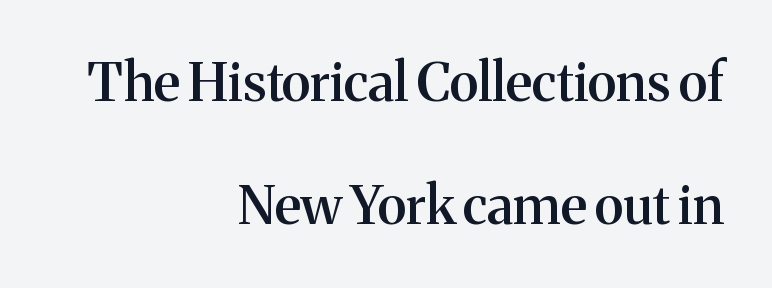
The image shows 53 px semibold serif type, upright; set right-aligned, loose line spacing (2.33x), normal letter spacing, not underlined; medium stroke contrast and a medium x-height.
